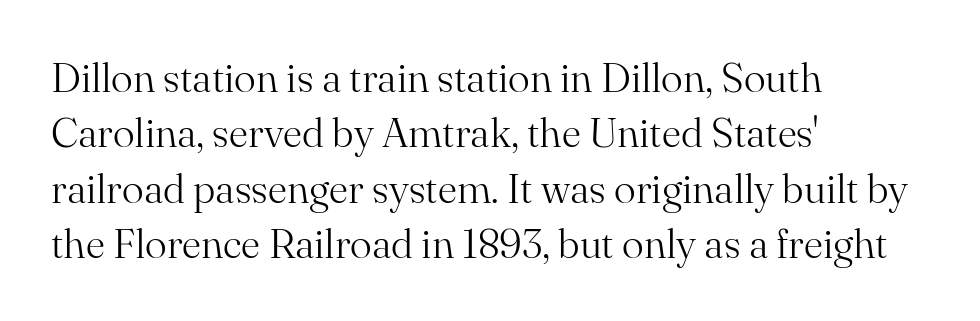
This is the regular roman posture of the typeface. Compared with typical paragraphs, the rows here are spaced about the same. Think of a printed novel: that variable character pitch is what you see here. Casual observation: everything's shoved over to the left. The rendering keeps characters at their native spacing.
